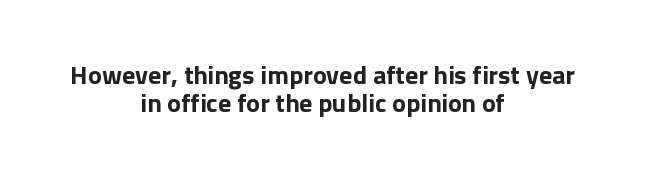
Q: Is the text italic (slanted)? A: No, it is upright.
Q: Is the text underlined? A: No.
Q: How is the paragraph aligned? A: Centered.
Q: Is the spacing between letters normal or unusually wide? A: Normal.
Q: Is the spacing between lines tight, normal or loose? A: Tight.
